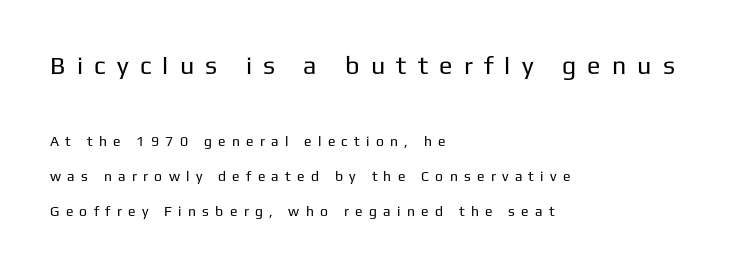
{"italic": "no", "bold": "no", "underline": "no", "align": "left", "line_spacing": "loose", "line_spacing_ratio": 2.5, "letter_spacing": "wide", "letter_spacing_em": 0.45, "larger_block": "first", "size_ratio": 1.79, "glyph_px": 25}
